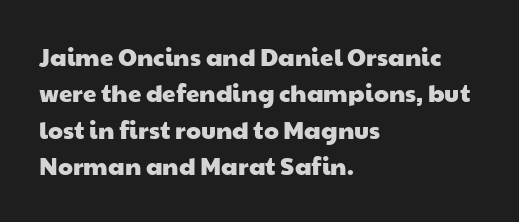
{"underline": "no", "align": "left", "line_spacing": "normal", "line_spacing_ratio": 1.52, "letter_spacing": "normal", "letter_spacing_em": 0.0, "glyph_px": 24}
